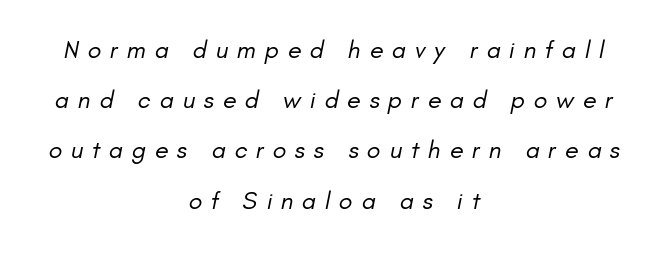
{"bold": "no", "underline": "no", "align": "center", "line_spacing": "loose", "line_spacing_ratio": 2.01, "letter_spacing": "wide", "letter_spacing_em": 0.35, "glyph_px": 25}
